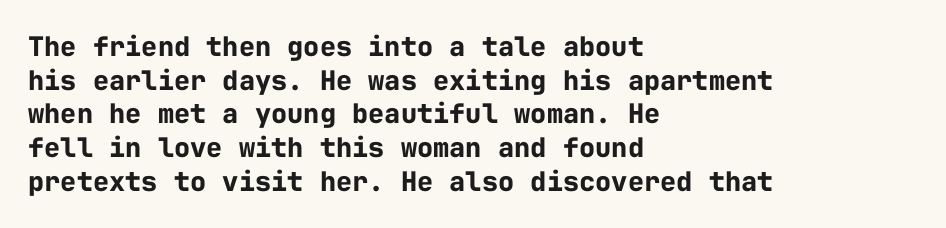
Its strokes are broad and dark, the hallmark of bold type. It's the straight-up-and-down kind of type. Regular leading. Caption: standard tracking, unaltered.
